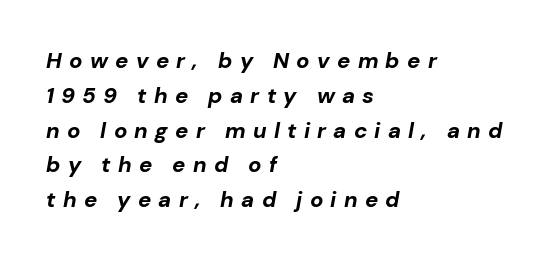
Caption: expanded tracking, letters set apart. Designer's note — italics engaged. One-word summary of the alignment: left. These lines sit exactly where default settings would place them.
